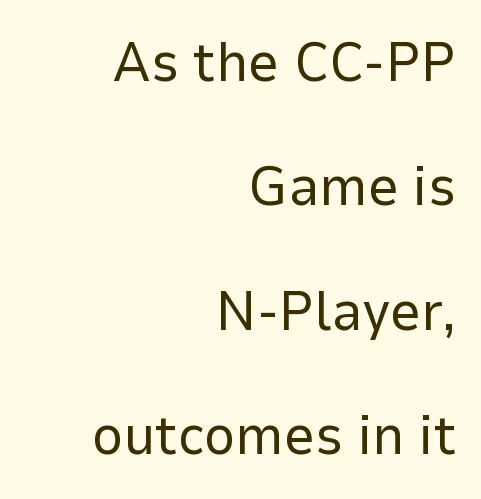
{"serif": "no", "italic": "no", "bold": "no", "weight": "regular", "width": "normal", "stroke_contrast": "low", "x_height": "medium", "monospaced": "no", "underline": "no", "align": "right", "line_spacing": "loose", "line_spacing_ratio": 2.26, "letter_spacing": "normal", "letter_spacing_em": 0.0, "glyph_px": 55}
